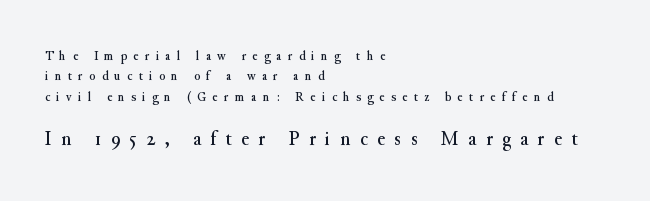
The image shows 21 px text type, upright; set left-aligned, normal line spacing (1.46x), unusually wide letter spacing (+0.45 em), not underlined; the second (bottom) block is 1.5x larger.
